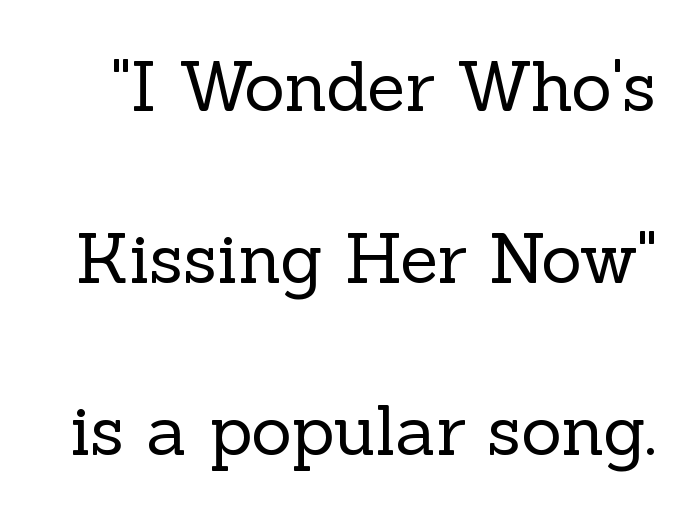
Q: Is the text bold? A: No.
Q: Is the text italic (slanted)? A: No, it is upright.
Q: Is the typeface a serif or a sans-serif typeface? A: Serif.
Q: Is the text underlined? A: No.
Q: Is the spacing between letters normal or unusually wide? A: Normal.
Q: Is the spacing between lines tight, normal or loose? A: Loose.
Q: Width (condensed, normal, or wide)? A: Normal.
Q: x-height? A: Medium.
Q: Monospaced? A: No.
